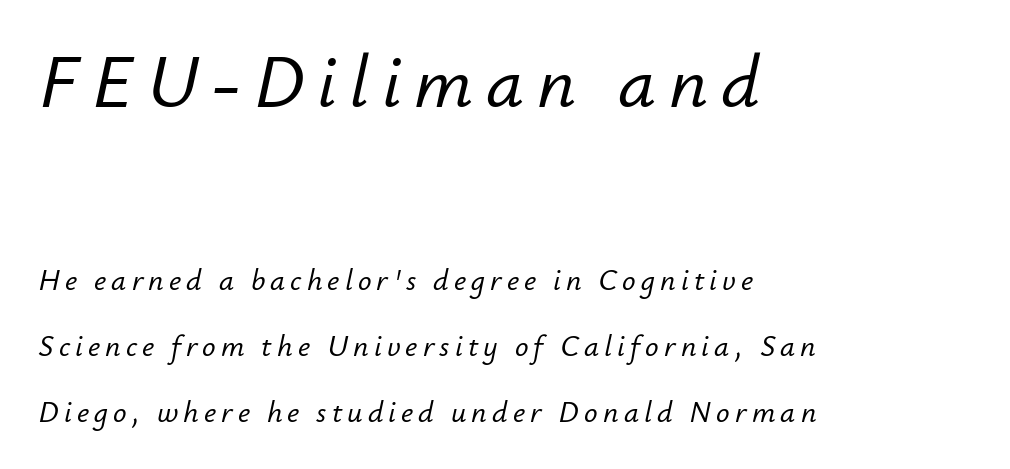
The image shows 75 px text type, italic (leaning right); set left-aligned, loose line spacing (2.19x), not underlined; the first (top) block is 2.5x larger; low stroke contrast and a small x-height.
